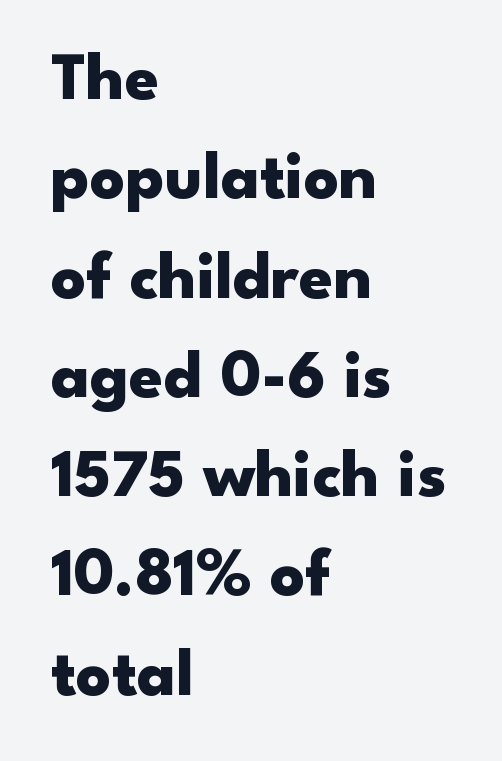
Is this a sans? Yes — the strokes have no serifs. Line beginnings align vertically; line endings do not. Lines of text with bare space underneath. Is there any slant? The stems are plumb. The glyphs have the mass of a bold cut. Note the varied advance widths — an 'i' is clearly narrower than an 'm'.
